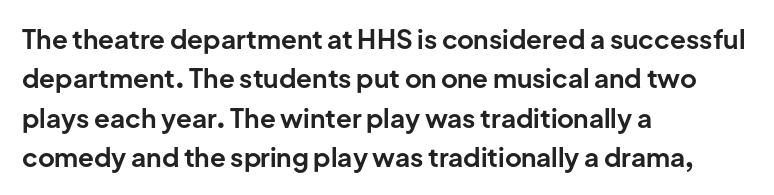
Q: Is the text bold? A: Yes.
Q: Is the text italic (slanted)? A: No, it is upright.
Q: Is the text underlined? A: No.
Q: How is the paragraph aligned? A: Left-aligned.
Q: Is the spacing between letters normal or unusually wide? A: Normal.
Q: Is the spacing between lines tight, normal or loose? A: Normal.
